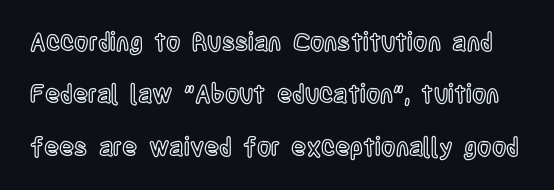
The image shows 25 px text type, upright; set loose line spacing (2.1x), normal letter spacing, not underlined.
